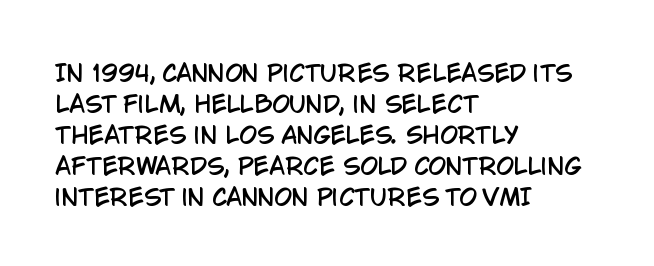
The designer left line spacing at the default. Glance below the letters and you will spot only blank space. The letters sit at their default tracking, neither squeezed nor spread. If you drew a line through each stem, it would be perfectly vertical. The compositor pushed each line to the left boundary.
